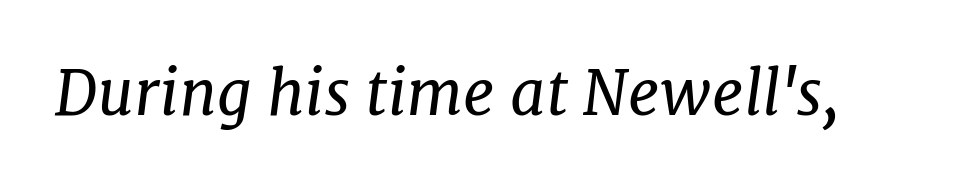
{"serif": "yes", "italic": "yes", "lean": "right", "slant_degrees": 7, "bold": "no", "weight": "regular", "width": "normal", "stroke_contrast": "low", "x_height": "medium", "monospaced": "no", "underline": "no", "letter_spacing": "normal", "letter_spacing_em": 0.0, "glyph_px": 62}
